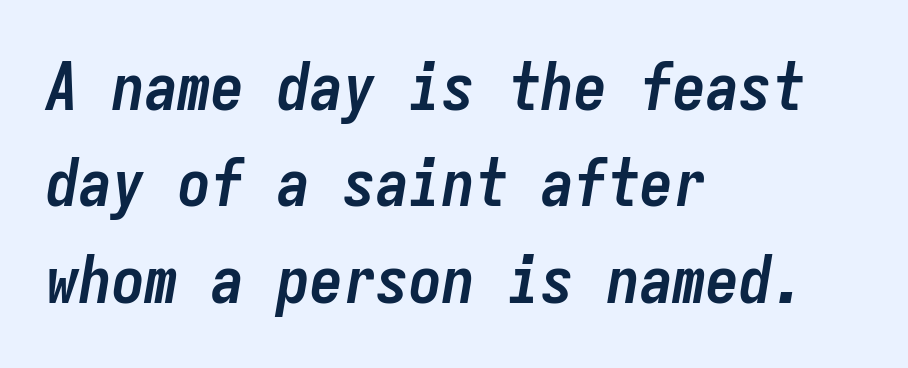
Looks like terminal output: every glyph gets an equal slot. Is the block centered? No — it sits flush against the left margin. Designer's note — italics engaged. The vertical gap from one line to the next is medium. The strip under each line holds only bare page.
